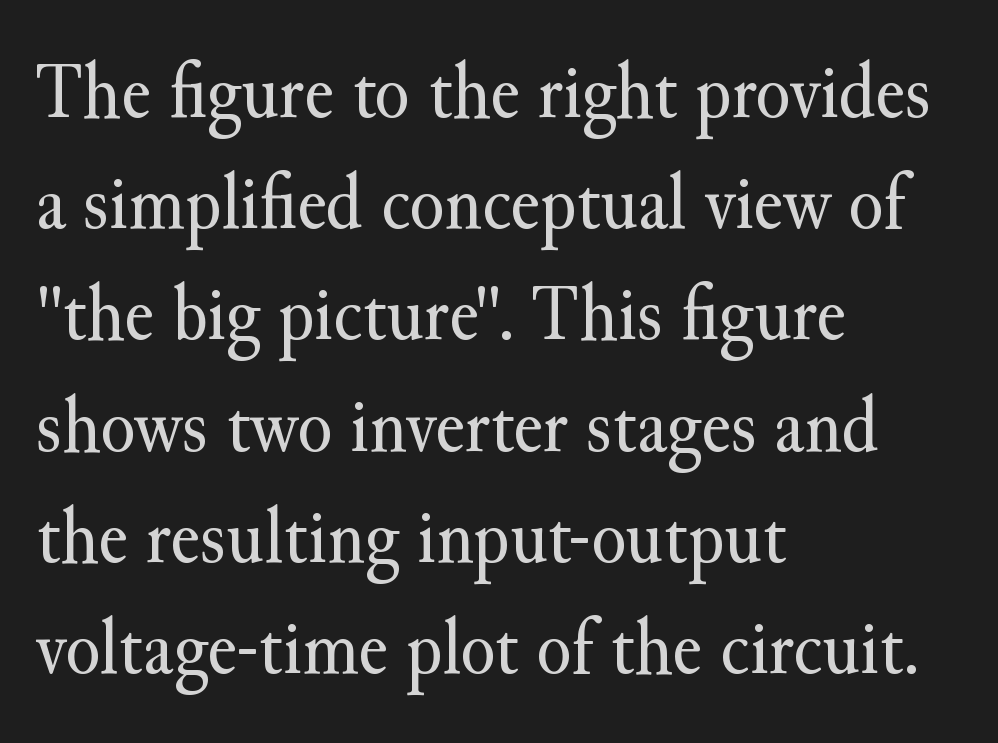
The image shows 80 px regular-weight serif type, upright; set left-aligned, normal line spacing (1.39x), normal letter spacing, not underlined; medium stroke contrast and a small x-height.
